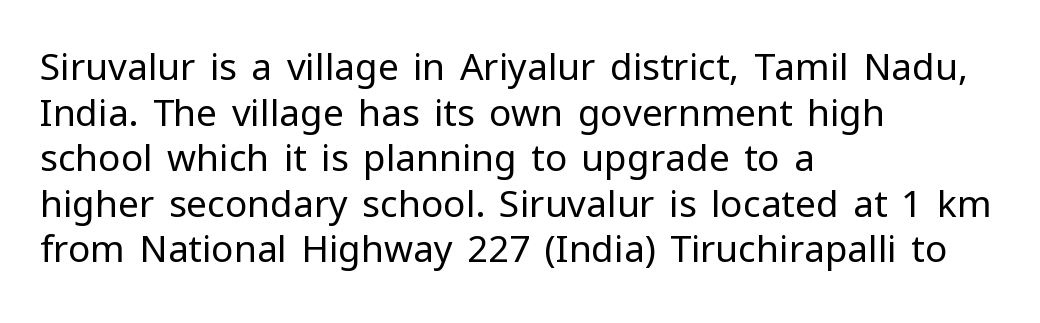
Q: Is the text bold? A: No.
Q: Is the text italic (slanted)? A: No, it is upright.
Q: Is the typeface a serif or a sans-serif typeface? A: Sans-serif.
Q: Is the text underlined? A: No.
Q: How is the paragraph aligned? A: Left-aligned.
Q: Is the spacing between letters normal or unusually wide? A: Normal.
Q: Width (condensed, normal, or wide)? A: Normal.
Q: Stroke contrast? A: Low.
Q: x-height? A: Medium.
Q: Monospaced? A: No.
